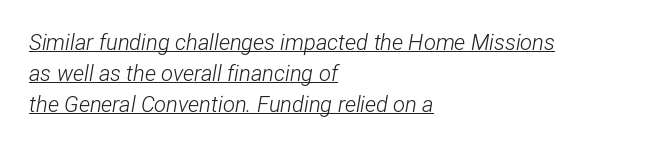
{"italic": "yes", "lean": "right", "slant_degrees": 12, "bold": "no", "underline": "yes", "align": "left", "line_spacing": "normal", "line_spacing_ratio": 1.4, "letter_spacing": "normal", "letter_spacing_em": 0.0, "glyph_px": 22}
